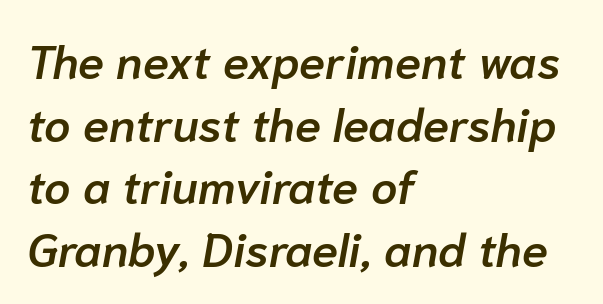
Q: Is the text bold? A: Semi-bold.
Q: Is the text italic (slanted)? A: Yes, it leans right by about 10 degrees.
Q: Is the text underlined? A: No.
Q: How is the paragraph aligned? A: Left-aligned.
Q: Is the spacing between letters normal or unusually wide? A: Normal.
Q: Is the spacing between lines tight, normal or loose? A: Normal.
Q: Width (condensed, normal, or wide)? A: Normal.
Q: Stroke contrast? A: Low.
Q: x-height? A: Medium.
Q: Monospaced? A: No.
